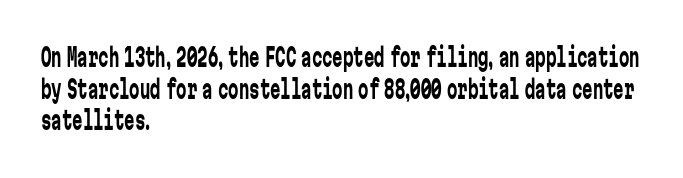
Nope, not italic — everything's standing straight. The font is comparable to plain body text, perhaps lighter. Inter-character spacing is left at the font's built-in metrics. The zone under the glyphs is completely vacant. These lines are set flush left with a ragged right edge.
